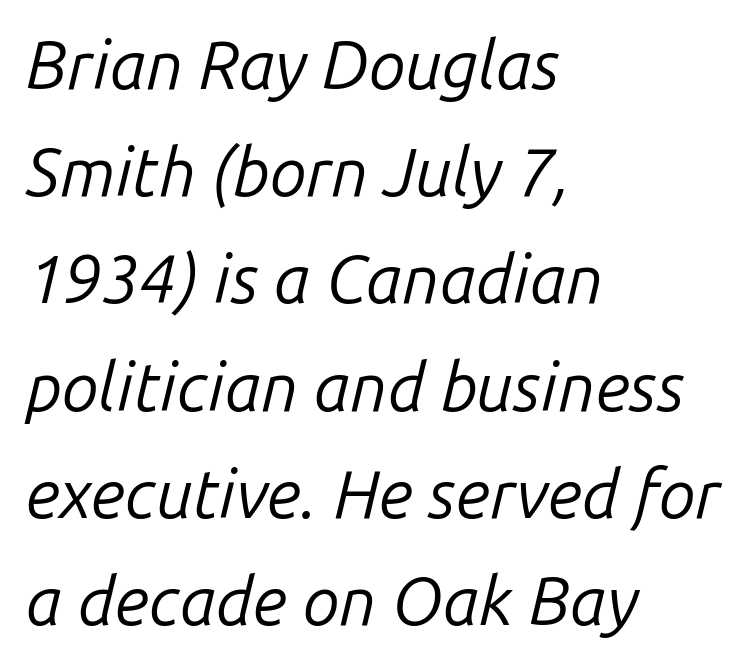
Q: Is the text bold? A: No.
Q: Is the text italic (slanted)? A: Yes, it leans right by about 14 degrees.
Q: Is the text underlined? A: No.
Q: How is the paragraph aligned? A: Left-aligned.
Q: Is the spacing between letters normal or unusually wide? A: Normal.
Q: Is the spacing between lines tight, normal or loose? A: Normal.
Q: Width (condensed, normal, or wide)? A: Normal.
Q: Stroke contrast? A: Low.
Q: x-height? A: Medium.
Q: Monospaced? A: No.
